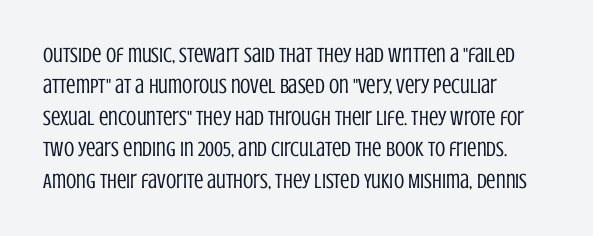
The image shows 21 px text type, upright; set left-aligned, normal line spacing (1.5x), normal letter spacing, not underlined.
